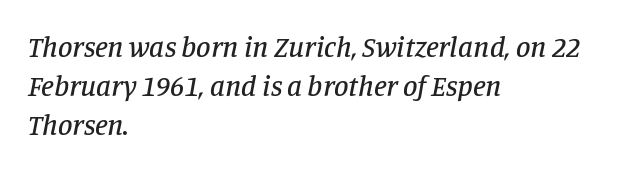
Q: Is the text italic (slanted)? A: Yes, it leans right by about 11 degrees.
Q: Is the typeface a serif or a sans-serif typeface? A: Serif.
Q: Is the text underlined? A: No.
Q: How is the paragraph aligned? A: Left-aligned.
Q: Is the spacing between letters normal or unusually wide? A: Normal.
Q: Is the spacing between lines tight, normal or loose? A: Normal.
Q: Width (condensed, normal, or wide)? A: Normal.
Q: Stroke contrast? A: Low.
Q: x-height? A: Large.
Q: Monospaced? A: No.
